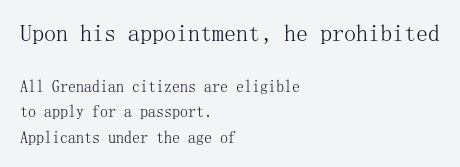
Q: Is the text bold? A: No.
Q: Is the text italic (slanted)? A: No, it is upright.
Q: Is the text underlined? A: No.
Q: How is the paragraph aligned? A: Left-aligned.
Q: Is the spacing between letters normal or unusually wide? A: Normal.
Q: Is the spacing between lines tight, normal or loose? A: Normal.
Q: Which block of text is set in a larger size, the first (top) or the second (bottom)? A: The first (top) one.
